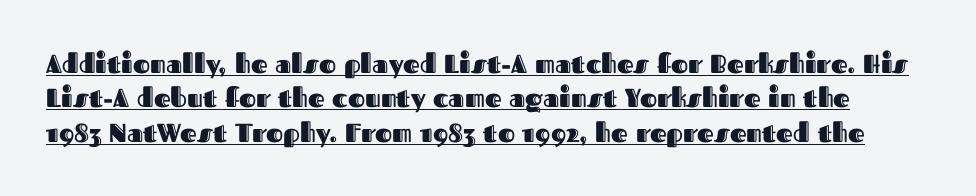
{"italic": "no", "underline": "yes", "line_spacing": "normal", "line_spacing_ratio": 1.32, "letter_spacing": "normal", "letter_spacing_em": 0.0, "glyph_px": 26}
